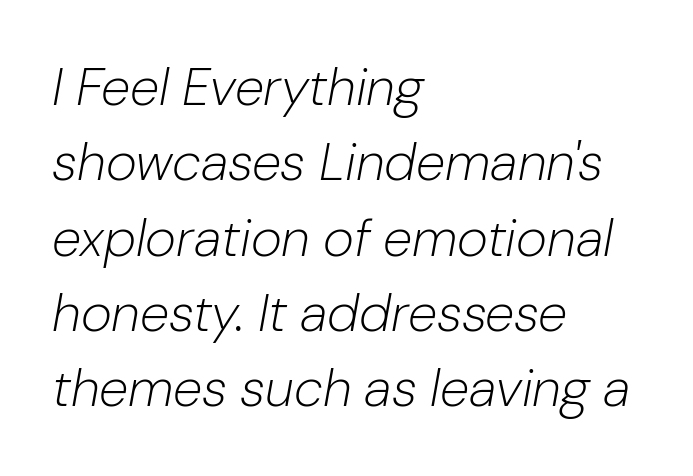
The image shows 53 px light type, italic (leaning right); set left-aligned, normal line spacing (1.42x), normal letter spacing, not underlined; low stroke contrast and a medium x-height.
